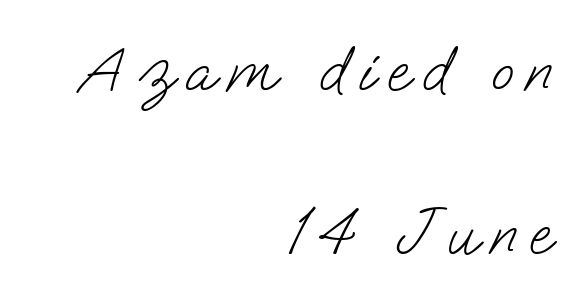
{"serif": "no", "bold": "no", "weight": "light", "width": "normal", "stroke_contrast": "low", "x_height": "small", "monospaced": "no", "underline": "no", "align": "right", "line_spacing": "loose", "line_spacing_ratio": 2.47, "glyph_px": 66}
